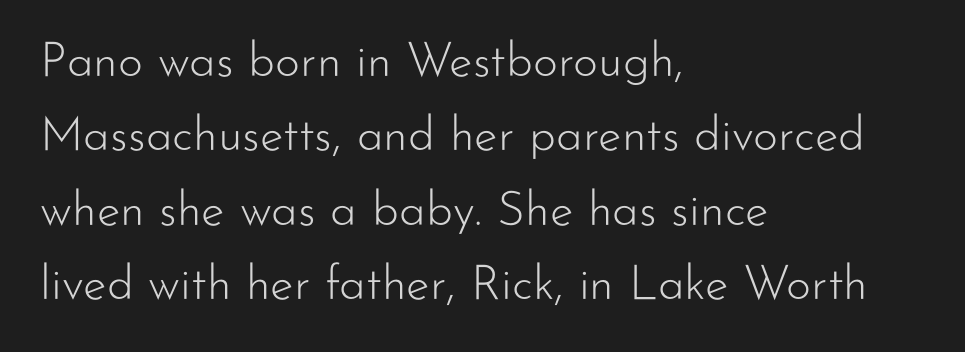
The passage shown has conventional tracking throughout. This is sans-serif lettering, the kind often seen on screens and signage. The space directly below the letters is spotless. Character widths vary here, with narrow letters taking less room than wide ones.
